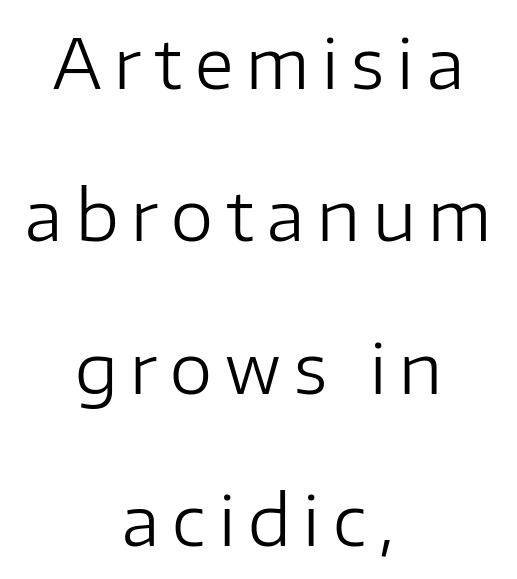
Q: Is the text bold? A: No.
Q: Is the text italic (slanted)? A: No, it is upright.
Q: Is the typeface a serif or a sans-serif typeface? A: Sans-serif.
Q: Is the text underlined? A: No.
Q: How is the paragraph aligned? A: Centered.
Q: Is the spacing between lines tight, normal or loose? A: Loose.
Q: Width (condensed, normal, or wide)? A: Normal.
Q: Stroke contrast? A: Low.
Q: x-height? A: Medium.
Q: Monospaced? A: No.
